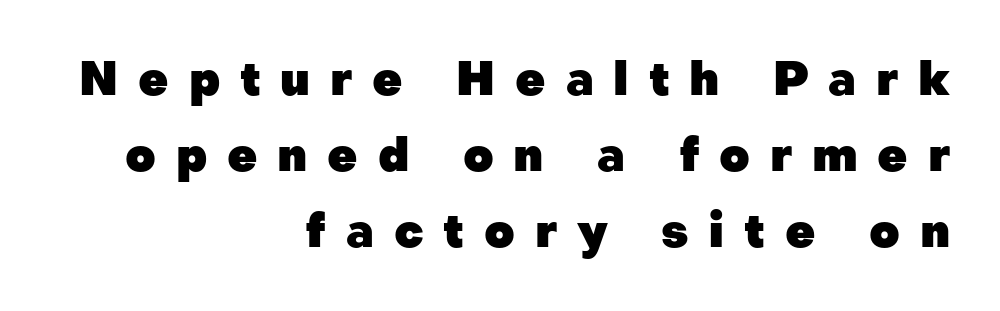
Looks like regular typesetting: each glyph gets only the width it needs. Beneath every word, the page is bare. These lines stack with their right ends in a neat column. The lettering stays uniformly vertical, giving the passage a roman look. A dark, heavy texture on the line: the type is bold. Spacing between characters has been opened up far beyond the box default.
